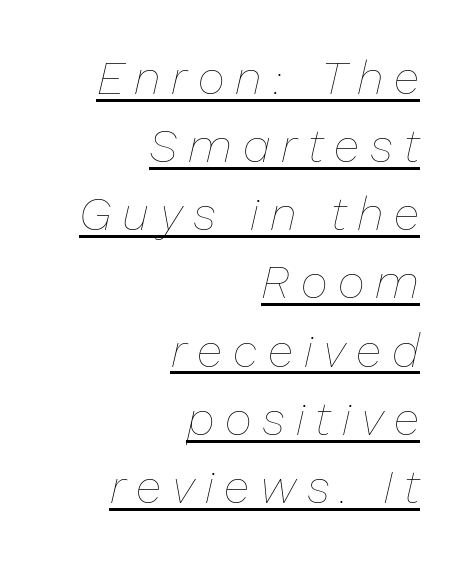
The image shows 47 px thin type, italic (leaning right); set right-aligned, normal line spacing (1.45x), unusually wide letter spacing (+0.23 em), underlined; low stroke contrast and a medium x-height.
